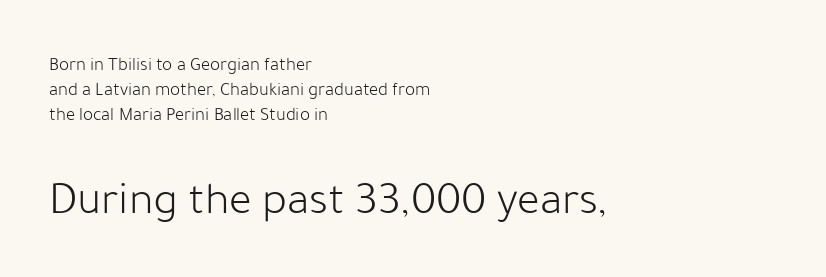
The image shows 47 px light sans-serif type, upright; set left-aligned, normal line spacing (1.32x), normal letter spacing, not underlined; the second (bottom) block is 2.47x larger; low stroke contrast and a medium x-height.
